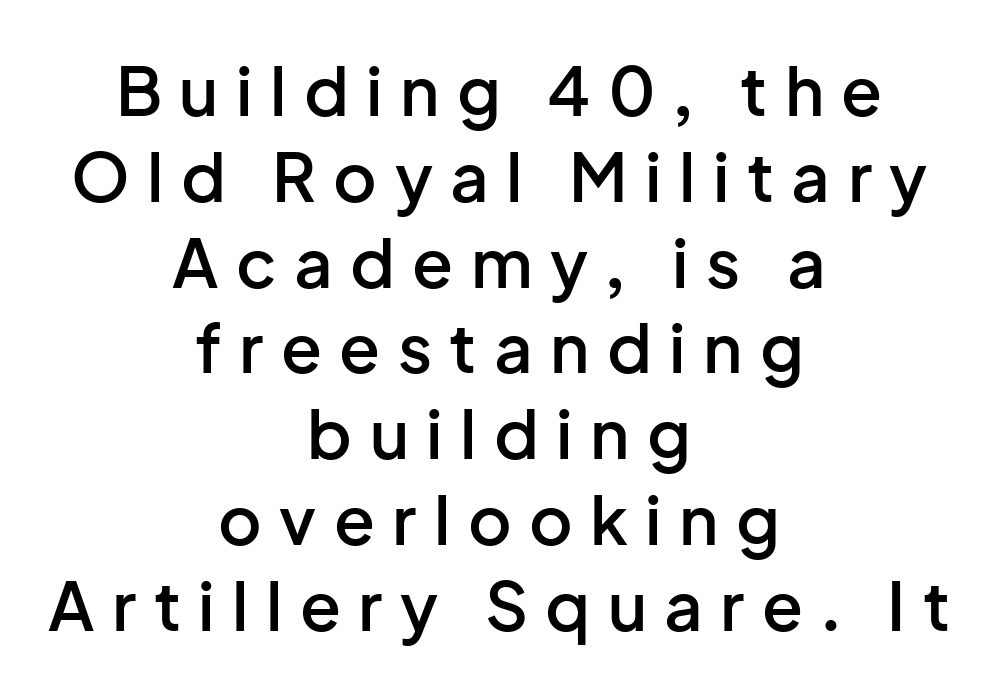
The image shows 67 px semibold sans-serif type, upright; set centered, normal line spacing (1.28x), unusually wide letter spacing (+0.26 em), not underlined; low stroke contrast and a medium x-height.
